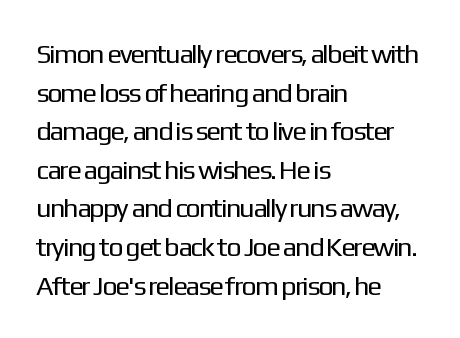
{"italic": "no", "bold": "no", "underline": "no", "align": "left", "line_spacing": "normal", "line_spacing_ratio": 1.43, "letter_spacing": "normal", "letter_spacing_em": 0.0, "glyph_px": 27}
